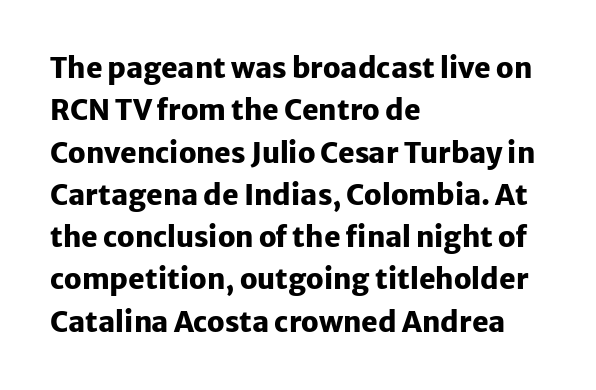
Q: Is the text bold? A: Yes.
Q: Is the text italic (slanted)? A: No, it is upright.
Q: Is the typeface a serif or a sans-serif typeface? A: Sans-serif.
Q: Is the text underlined? A: No.
Q: How is the paragraph aligned? A: Left-aligned.
Q: Is the spacing between letters normal or unusually wide? A: Normal.
Q: Is the spacing between lines tight, normal or loose? A: Normal.
Q: Width (condensed, normal, or wide)? A: Normal.
Q: Stroke contrast? A: Low.
Q: x-height? A: Medium.
Q: Monospaced? A: No.
